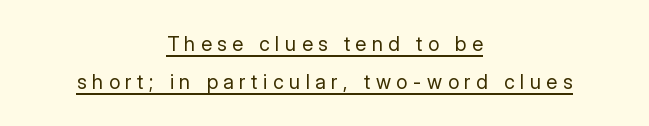
Q: Is the text bold? A: No.
Q: Is the text italic (slanted)? A: No, it is upright.
Q: Is the text underlined? A: Yes.
Q: How is the paragraph aligned? A: Centered.
Q: Is the spacing between letters normal or unusually wide? A: Unusually wide.
Q: Is the spacing between lines tight, normal or loose? A: Loose.
